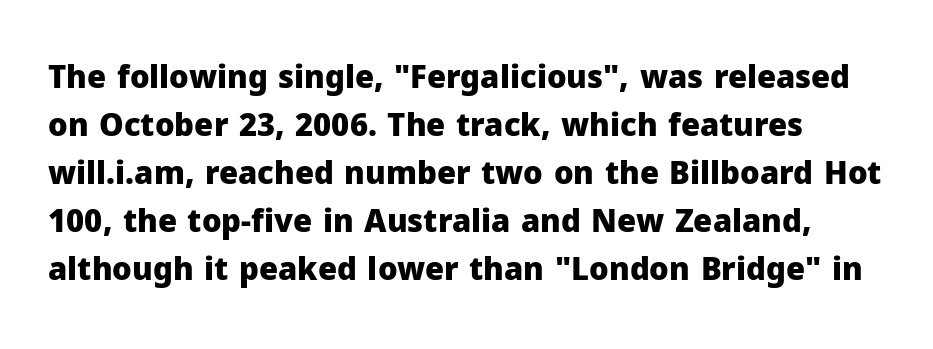
{"serif": "no", "italic": "no", "bold": "yes", "weight": "heavy", "width": "normal", "stroke_contrast": "low", "x_height": "medium", "monospaced": "no", "underline": "no", "line_spacing": "normal", "line_spacing_ratio": 1.55, "letter_spacing": "normal", "letter_spacing_em": 0.0, "glyph_px": 31}
